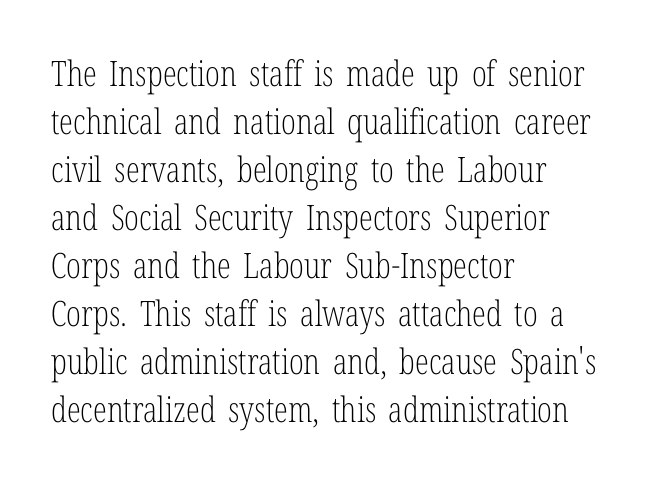
Q: Is the text bold? A: No.
Q: Is the text italic (slanted)? A: No, it is upright.
Q: Is the typeface a serif or a sans-serif typeface? A: Serif.
Q: Is the text underlined? A: No.
Q: How is the paragraph aligned? A: Left-aligned.
Q: Is the spacing between letters normal or unusually wide? A: Normal.
Q: Is the spacing between lines tight, normal or loose? A: Normal.
Q: Width (condensed, normal, or wide)? A: Condensed.
Q: Stroke contrast? A: Low.
Q: x-height? A: Medium.
Q: Monospaced? A: No.
